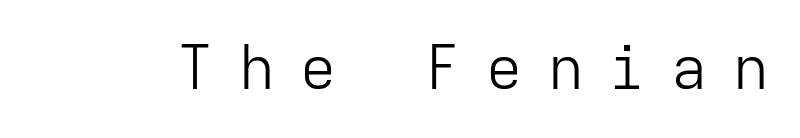
The image shows 60 px light sans-serif type, upright, monospaced; set unusually wide letter spacing (+0.43 em), not underlined; low stroke contrast and a medium x-height.
